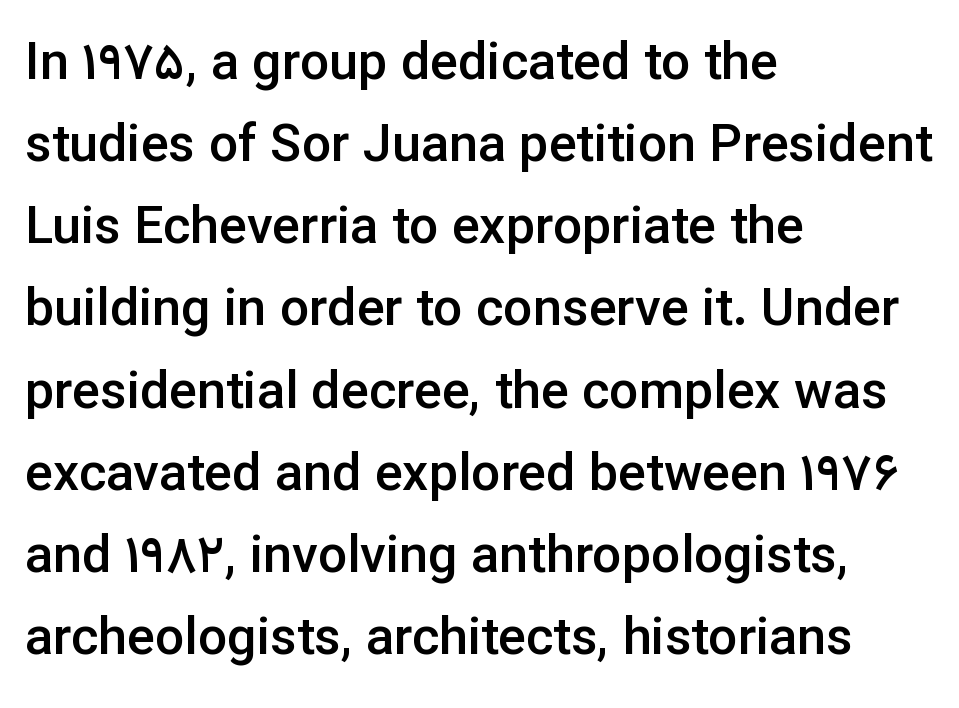
The image shows 52 px semibold sans-serif type, upright; set left-aligned, normal line spacing (1.58x), normal letter spacing, not underlined; low stroke contrast and a medium x-height.
